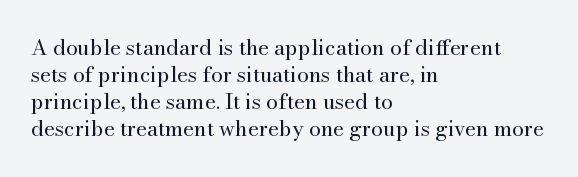
The image shows 21 px text type, upright; set left-aligned, normal line spacing (1.29x), normal letter spacing, not underlined.
